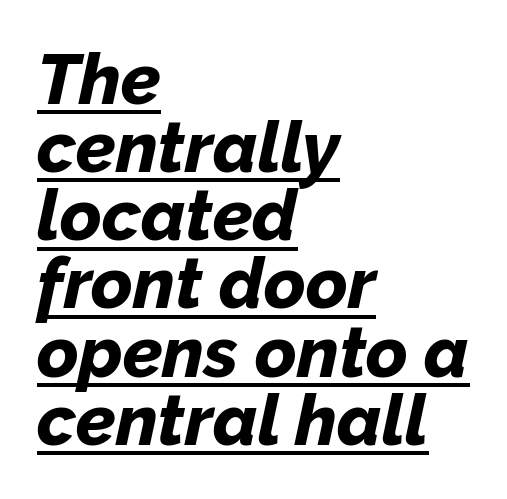
Does a line run under the words? Yes, clearly. In terms of leading, this rendering errs on the cramped side. This is oblique type, the kind used for emphasis or titles. Visually the block forms a straight wall on the left and a jagged coastline on the right. Proportional: the letters do not fall into vertical columns.
